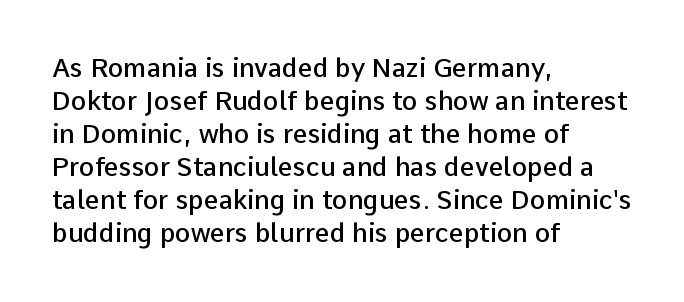
The space beneath each line is pristine and unruled. Notice how the stems are strictly vertical — no italics here. Weight: semibold (demi). Is the letter spacing exaggerated? No — it looks like the ordinary default. The line-height multiplier appears to be the usual default. Short and long lines alike share a common starting point at left.
